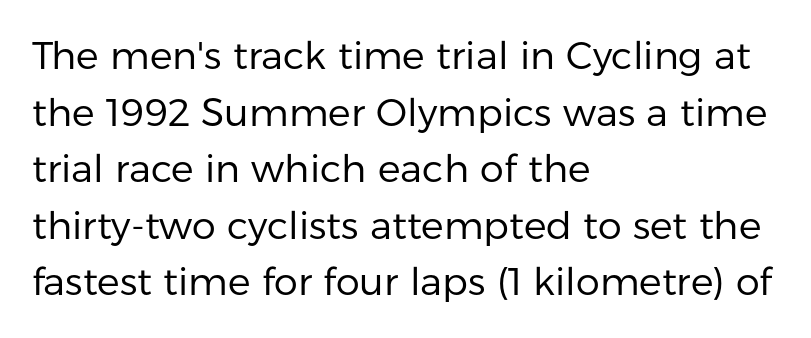
{"serif": "no", "italic": "no", "bold": "no", "weight": "regular", "width": "normal", "stroke_contrast": "low", "x_height": "medium", "monospaced": "no", "underline": "no", "align": "left", "line_spacing": "normal", "line_spacing_ratio": 1.49, "letter_spacing": "normal", "letter_spacing_em": 0.0, "glyph_px": 38}
